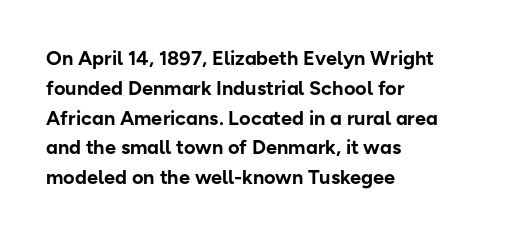
Q: Is the text bold? A: Yes.
Q: Is the text italic (slanted)? A: No, it is upright.
Q: Is the text underlined? A: No.
Q: How is the paragraph aligned? A: Left-aligned.
Q: Is the spacing between letters normal or unusually wide? A: Normal.
Q: Is the spacing between lines tight, normal or loose? A: Normal.
